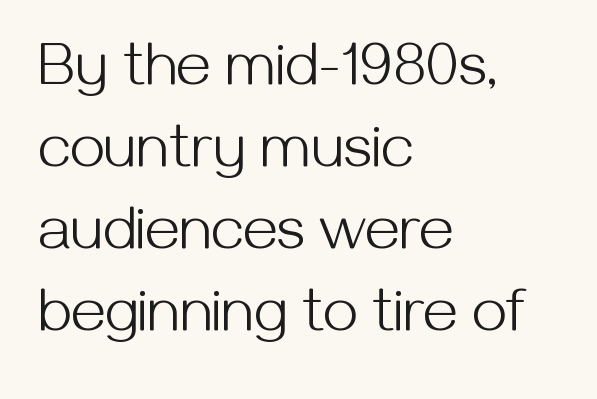
The image shows 62 px light sans-serif type, upright; set left-aligned, normal line spacing (1.32x), normal letter spacing, not underlined; medium stroke contrast and a medium x-height.
